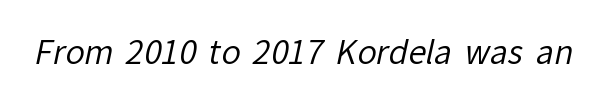
No heavy texture on the line: the type isn't bold. Spacing verdict: proportional, widths tailored to each character. There is no visible air inserted between adjacent glyphs. Check where the strokes stop: nothing finishes them off — pure sans. Anything drawn beneath the words? Only blank space.
